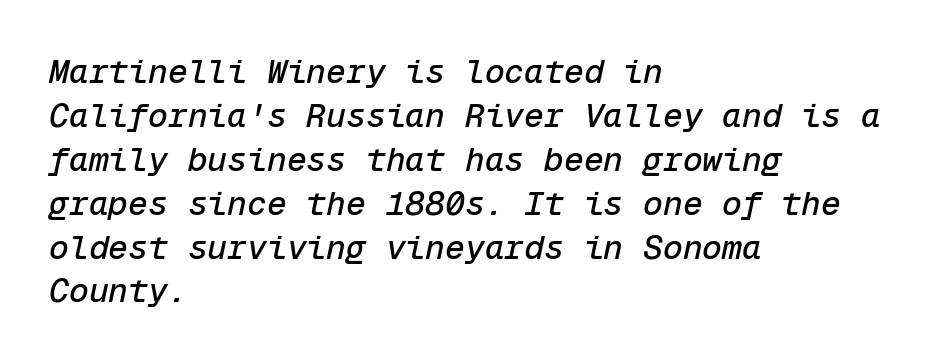
{"italic": "yes", "lean": "right", "slant_degrees": 12, "width": "normal", "stroke_contrast": "low", "x_height": "medium", "monospaced": "yes", "underline": "no", "align": "left", "line_spacing": "normal", "line_spacing_ratio": 1.33, "letter_spacing": "normal", "letter_spacing_em": 0.0, "glyph_px": 33}
